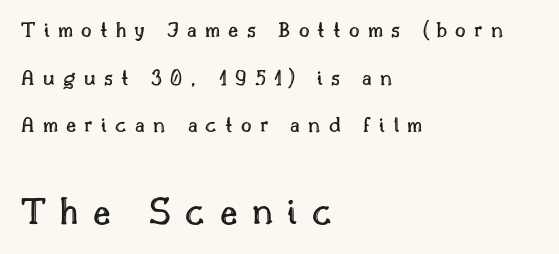
Q: Is the text italic (slanted)? A: No, it is upright.
Q: Is the text underlined? A: No.
Q: How is the paragraph aligned? A: Left-aligned.
Q: Is the spacing between letters normal or unusually wide? A: Unusually wide.
Q: Is the spacing between lines tight, normal or loose? A: Loose.
Q: Which block of text is set in a larger size, the first (top) or the second (bottom)? A: The second (bottom) one.
Q: Width (condensed, normal, or wide)? A: Normal.
Q: x-height? A: Small.
Q: Monospaced? A: No.
